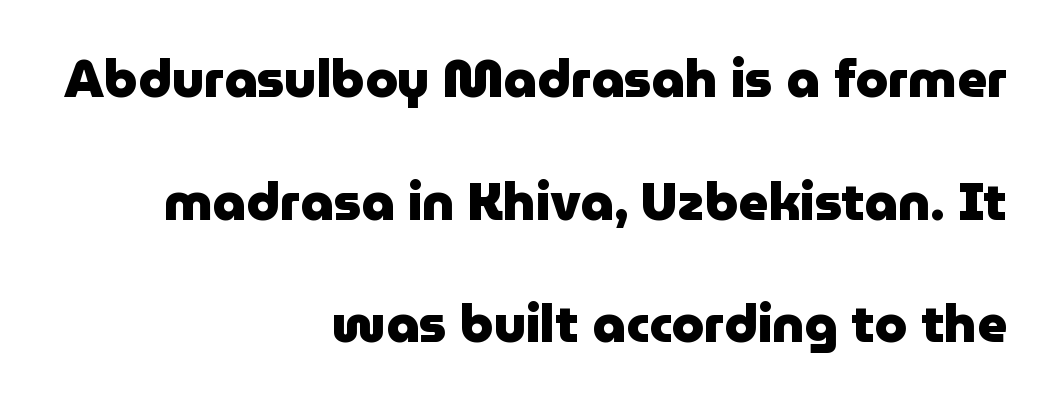
The image shows 52 px heavy sans-serif type, upright; set right-aligned, loose line spacing (2.36x), normal letter spacing, not underlined; low stroke contrast and a medium x-height.
